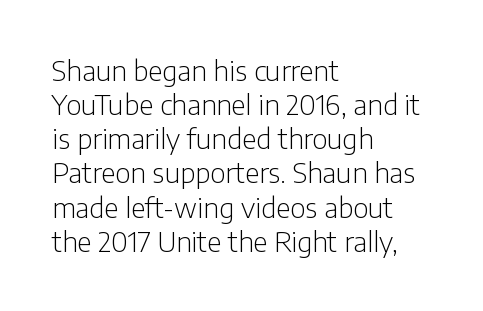
{"serif": "no", "italic": "no", "bold": "no", "weight": "light", "width": "condensed", "stroke_contrast": "low", "x_height": "medium", "monospaced": "no", "underline": "no", "align": "left", "line_spacing_ratio": 1.22, "letter_spacing": "normal", "letter_spacing_em": 0.0, "glyph_px": 28}
